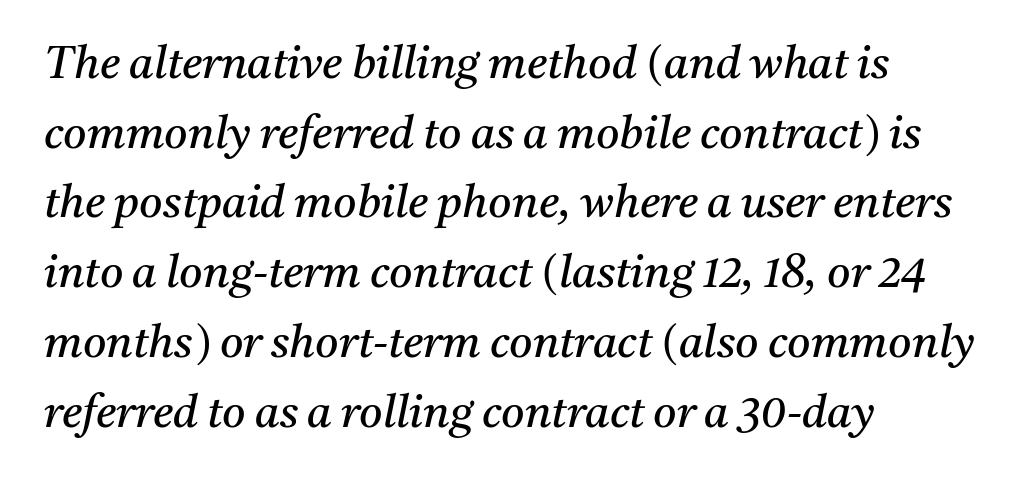
Q: Is the text bold? A: No.
Q: Is the text italic (slanted)? A: Yes, it leans right by about 11 degrees.
Q: Is the typeface a serif or a sans-serif typeface? A: Serif.
Q: Is the text underlined? A: No.
Q: How is the paragraph aligned? A: Left-aligned.
Q: Is the spacing between letters normal or unusually wide? A: Normal.
Q: Is the spacing between lines tight, normal or loose? A: Normal.
Q: Width (condensed, normal, or wide)? A: Normal.
Q: Stroke contrast? A: Medium.
Q: x-height? A: Medium.
Q: Monospaced? A: No.
